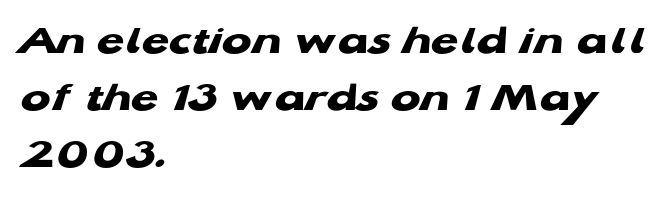
The image shows 44 px heavy, wide sans-serif type; set left-aligned, normal line spacing (1.29x), normal letter spacing, not underlined; low stroke contrast and a medium x-height.
